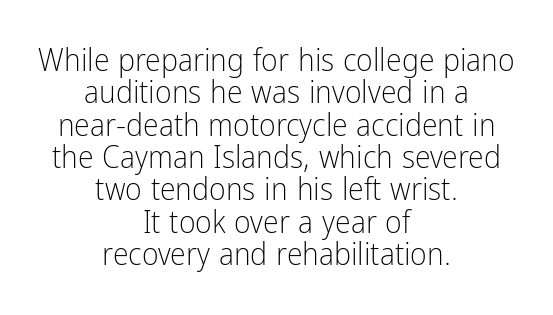
Q: Is the text bold? A: No.
Q: Is the text italic (slanted)? A: No, it is upright.
Q: Is the typeface a serif or a sans-serif typeface? A: Sans-serif.
Q: Is the text underlined? A: No.
Q: How is the paragraph aligned? A: Centered.
Q: Is the spacing between letters normal or unusually wide? A: Normal.
Q: Is the spacing between lines tight, normal or loose? A: Tight.
Q: Width (condensed, normal, or wide)? A: Condensed.
Q: Stroke contrast? A: Low.
Q: x-height? A: Medium.
Q: Monospaced? A: No.
